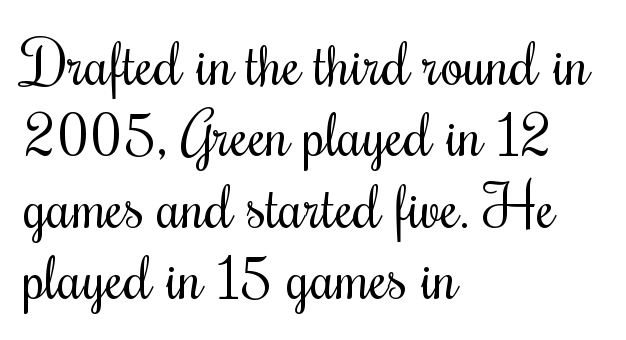
Weight: regular or lighter. The passage shown is typed in a proportional face where columns would drift. What stands out about the letter spacing? Nothing — it is the standard amount. Letters rest on an invisible, unmarked baseline. These lines stack with their left ends in a neat column.
